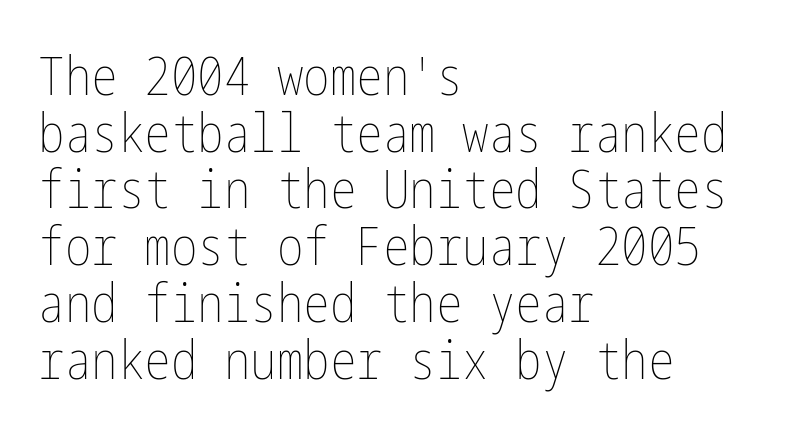
This sample uses an upright cut, with every glyph sitting square on the baseline. Weight: not bold — regular or lighter. No word sits above an underline. No extra tracking has been applied to these lines.
